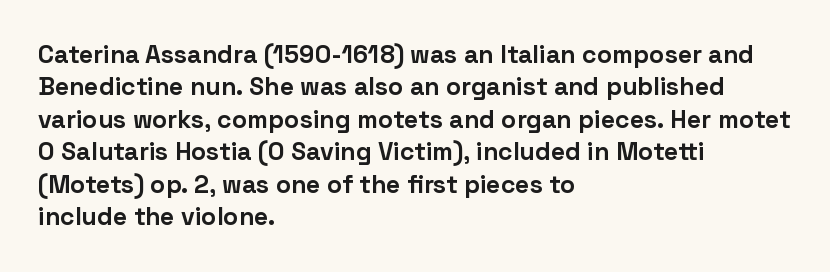
The image shows 25 px bold type, upright; set left-aligned, normal line spacing (1.3x), normal letter spacing, not underlined.
